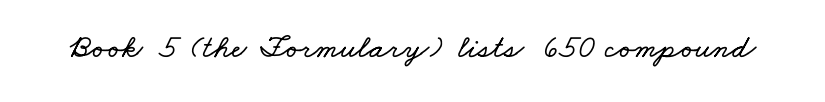
Is this a fixed-width face? No — the glyphs have proportional, varying widths. Beneath every word, the page is bare. You could call the tracking neutral — neither tight nor loose.
